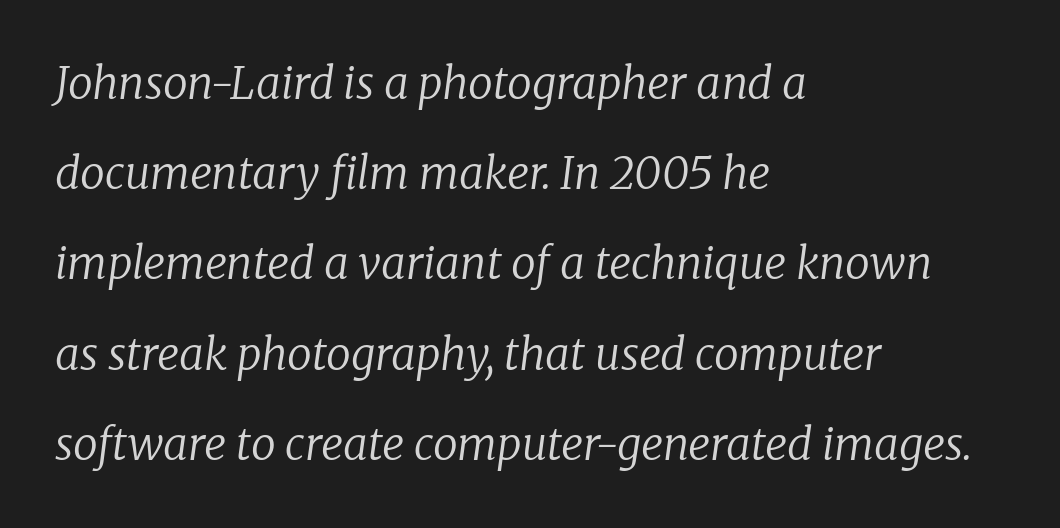
There's an unmistakable incline to the writing here. The face used here is proportionally spaced, like ordinary book or web type. Whoever set this chose breathing room over compactness in the vertical rhythm. Plain, unruled lines of type. The setting favours the left margin, as ordinary paragraphs usually do. No heavy texture on the line: the type isn't bold.
